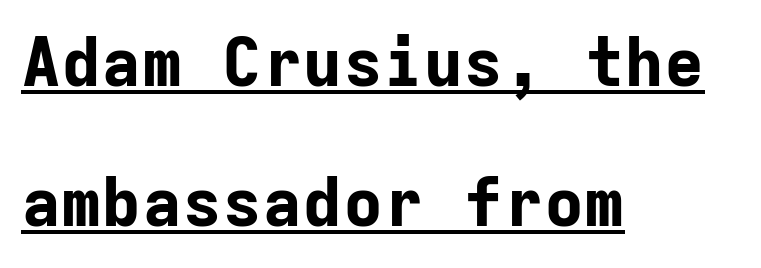
Q: Is the text bold? A: Yes.
Q: Is the text italic (slanted)? A: No, it is upright.
Q: Is the typeface a serif or a sans-serif typeface? A: Sans-serif.
Q: Is the text underlined? A: Yes.
Q: How is the paragraph aligned? A: Left-aligned.
Q: Is the spacing between letters normal or unusually wide? A: Normal.
Q: Is the spacing between lines tight, normal or loose? A: Loose.
Q: Width (condensed, normal, or wide)? A: Normal.
Q: Stroke contrast? A: Low.
Q: x-height? A: Medium.
Q: Monospaced? A: Yes.
